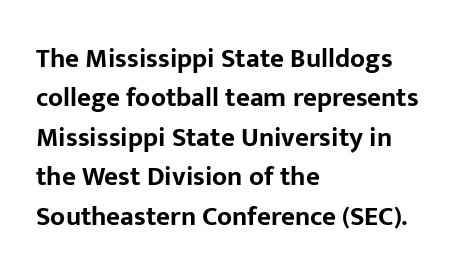
{"italic": "no", "bold": "yes", "underline": "no", "align": "left", "line_spacing": "normal", "line_spacing_ratio": 1.46, "letter_spacing": "normal", "letter_spacing_em": 0.0, "glyph_px": 27}
